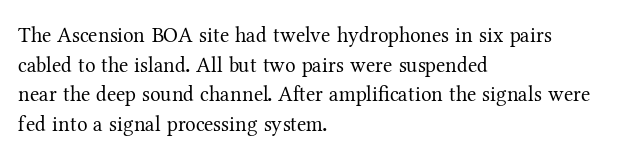
Q: Is the text bold? A: No.
Q: Is the text italic (slanted)? A: No, it is upright.
Q: Is the text underlined? A: No.
Q: How is the paragraph aligned? A: Left-aligned.
Q: Is the spacing between letters normal or unusually wide? A: Normal.
Q: Is the spacing between lines tight, normal or loose? A: Normal.
